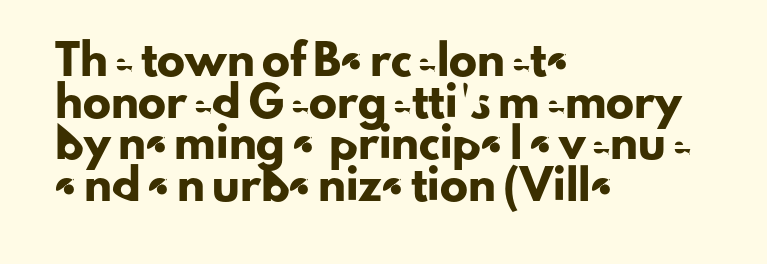
The specimen reads as upright at a glance. The words here are not underlined. Note: no serifs on the glyphs. The paragraph has a hard left edge and a soft right edge. You could call the tracking neutral — neither tight nor loose. One glance says typical: line gaps are just what's usual.
